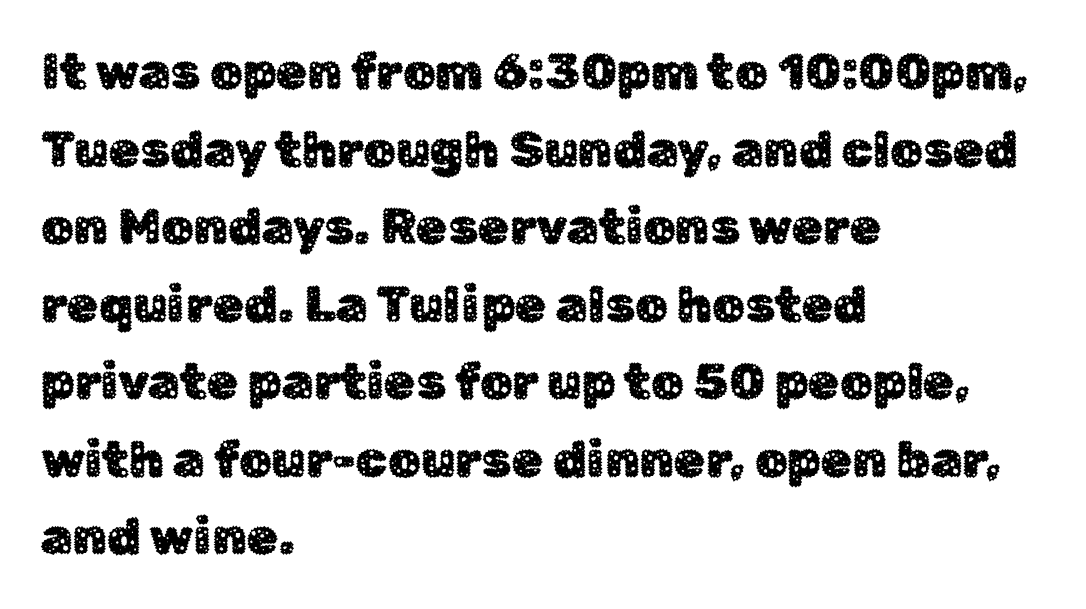
Q: Is the text italic (slanted)? A: No, it is upright.
Q: Is the typeface a serif or a sans-serif typeface? A: Sans-serif.
Q: Is the text underlined? A: No.
Q: How is the paragraph aligned? A: Left-aligned.
Q: Is the spacing between letters normal or unusually wide? A: Normal.
Q: Is the spacing between lines tight, normal or loose? A: Normal.
Q: Width (condensed, normal, or wide)? A: Normal.
Q: Stroke contrast? A: Low.
Q: x-height? A: Medium.
Q: Monospaced? A: No.
